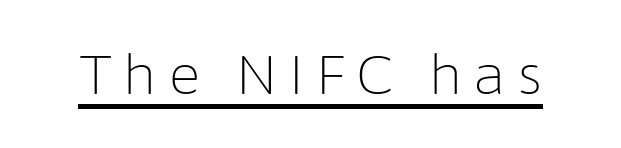
{"serif": "no", "italic": "no", "bold": "no", "weight": "light", "width": "normal", "stroke_contrast": "low", "x_height": "medium", "monospaced": "no", "underline": "yes", "glyph_px": 55}
